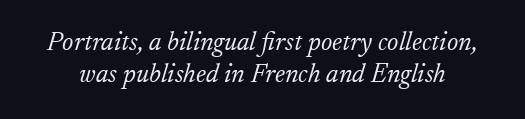
Is the letter spacing exaggerated? No — it looks like the ordinary default. Each row of text sits above clean, open space. The letterforms sit at book weight or below. Italic? Definitely — the glyphs are oblique.
